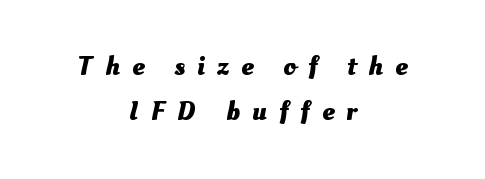
The image shows 27 px bold type; set centered, normal line spacing (1.68x), unusually wide letter spacing (+0.46 em), not underlined.
